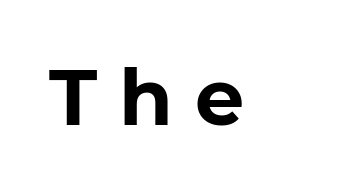
{"serif": "no", "italic": "no", "bold": "yes", "weight": "bold", "width": "normal", "stroke_contrast": "low", "x_height": "medium", "monospaced": "no", "underline": "no", "letter_spacing": "wide", "letter_spacing_em": 0.28, "glyph_px": 78}
